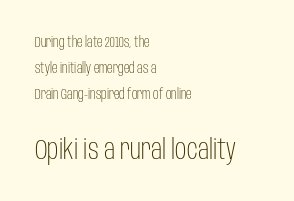
Q: Is the text bold? A: No.
Q: Is the text italic (slanted)? A: No, it is upright.
Q: Is the typeface a serif or a sans-serif typeface? A: Sans-serif.
Q: Is the text underlined? A: No.
Q: How is the paragraph aligned? A: Left-aligned.
Q: Is the spacing between letters normal or unusually wide? A: Normal.
Q: Which block of text is set in a larger size, the first (top) or the second (bottom)? A: The second (bottom) one.
Q: Width (condensed, normal, or wide)? A: Condensed.
Q: Stroke contrast? A: Low.
Q: x-height? A: Large.
Q: Monospaced? A: No.
